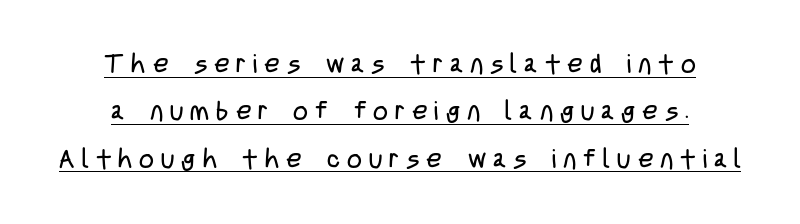
The image shows 26 px text type, upright; set centered, line spacing 1.82x, unusually wide letter spacing (+0.27 em), underlined.
